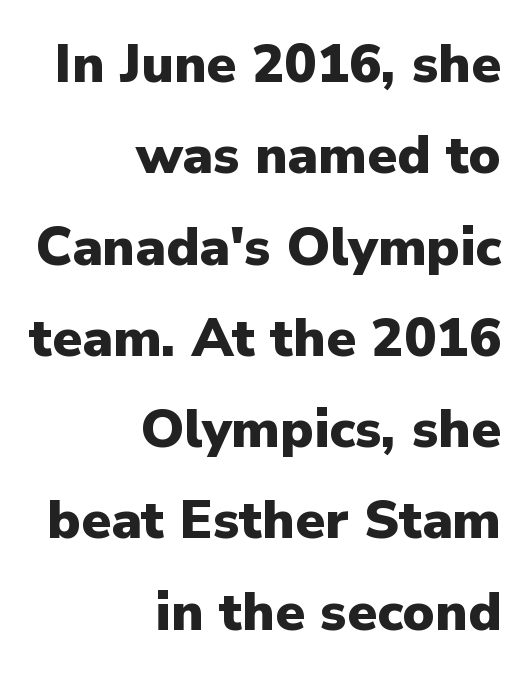
The image shows 54 px heavy sans-serif type, upright; set right-aligned, normal line spacing (1.69x), normal letter spacing, not underlined; low stroke contrast and a medium x-height.
